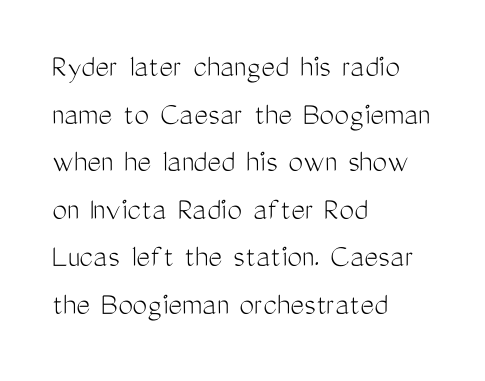
Quick note: interline space is typical. This sample uses an upright cut, with every glyph sitting square on the baseline. The baseline area is clear. Grotesque or geometric, the face here clearly has no serifs. Stroke mass is kept to a normal reading level or below. Reading down the block, your eye returns to a fixed left position each line.
